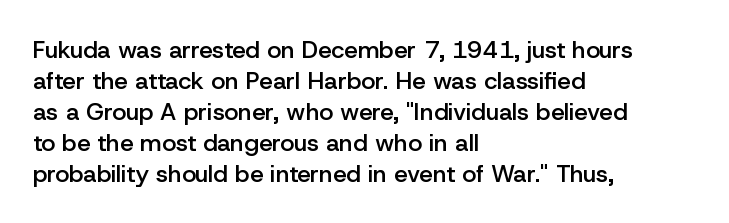
{"italic": "no", "bold": "semi", "underline": "no", "align": "left", "line_spacing": "normal", "line_spacing_ratio": 1.29, "letter_spacing": "normal", "letter_spacing_em": 0.0, "glyph_px": 24}
